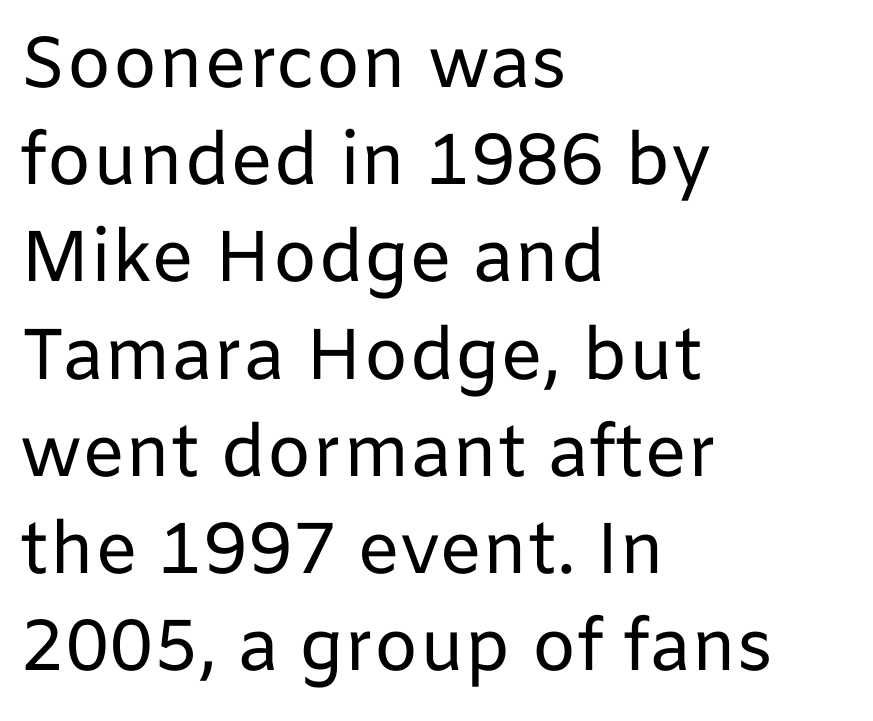
The image shows 72 px regular-weight sans-serif type, upright; set left-aligned, normal line spacing (1.35x), normal letter spacing, not underlined; low stroke contrast and a medium x-height.
